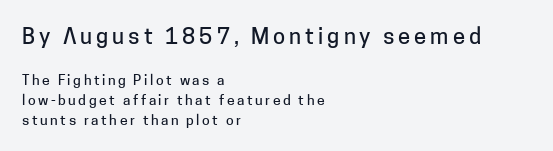
The image shows 22 px text type, upright; set left-aligned, normal line spacing (1.42x), not underlined; the first (top) block is 1.57x larger.
